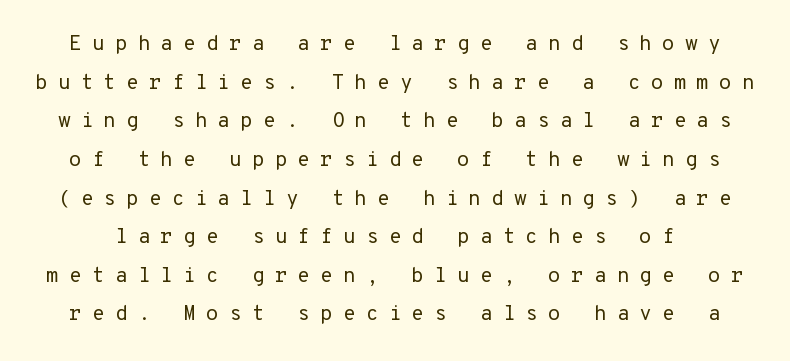
Q: Is the text bold? A: No.
Q: Is the text italic (slanted)? A: No, it is upright.
Q: Is the text underlined? A: No.
Q: Is the spacing between letters normal or unusually wide? A: Unusually wide.
